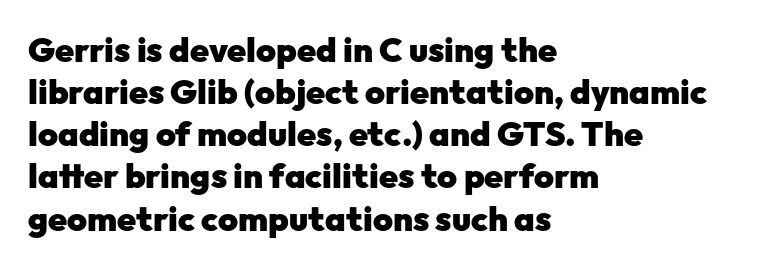
{"serif": "no", "italic": "no", "bold": "yes", "weight": "heavy", "width": "normal", "stroke_contrast": "low", "x_height": "medium", "monospaced": "no", "underline": "no", "align": "left", "line_spacing_ratio": 1.24, "letter_spacing": "normal", "letter_spacing_em": 0.0, "glyph_px": 34}
